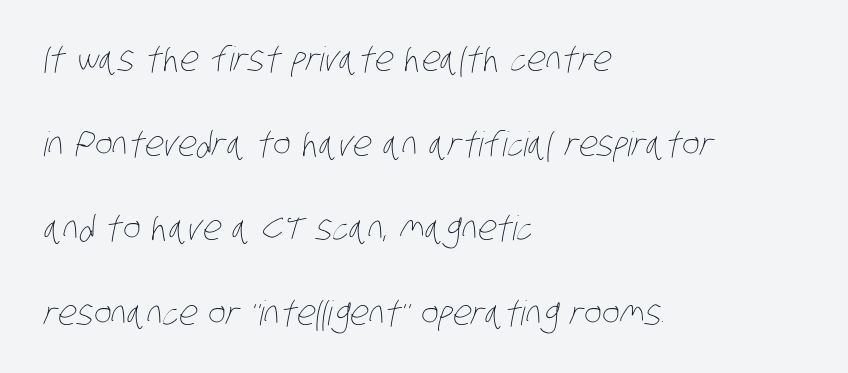
Q: Is the text bold? A: No.
Q: Is the text underlined? A: No.
Q: How is the paragraph aligned? A: Left-aligned.
Q: Is the spacing between letters normal or unusually wide? A: Normal.
Q: Is the spacing between lines tight, normal or loose? A: Loose.
Q: Width (condensed, normal, or wide)? A: Condensed.
Q: Stroke contrast? A: Low.
Q: x-height? A: Large.
Q: Monospaced? A: No.
